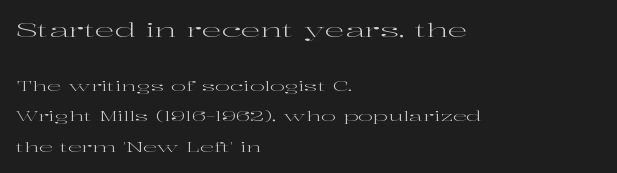
Q: Is the text bold? A: No.
Q: Is the text italic (slanted)? A: No, it is upright.
Q: Is the text underlined? A: No.
Q: How is the paragraph aligned? A: Left-aligned.
Q: Is the spacing between letters normal or unusually wide? A: Normal.
Q: Is the spacing between lines tight, normal or loose? A: Loose.
Q: Which block of text is set in a larger size, the first (top) or the second (bottom)? A: The first (top) one.
